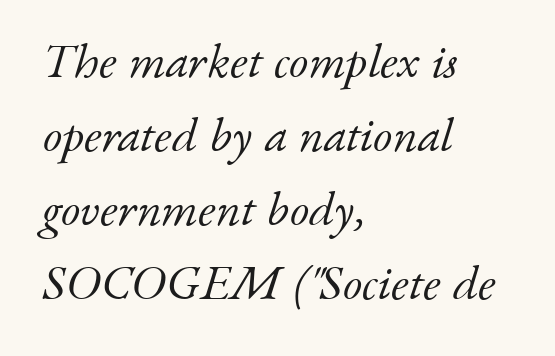
A typesetter would mark this as italic. Spacing verdict: proportional, widths tailored to each character. Compared with typical paragraphs, the rows here are spaced about the same. The strokes are not fattened; the text isn't bold. The specimen omits any rule beneath the text block's lines. This sample uses plain, unmodified letter spacing.
